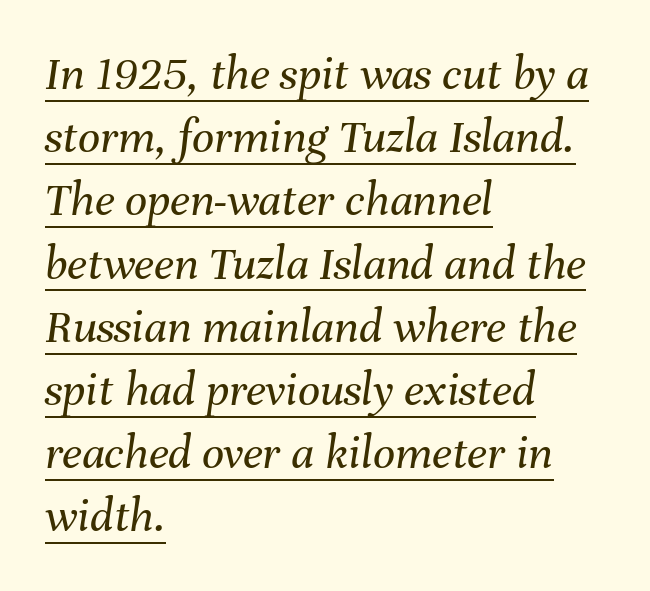
{"italic": "yes", "lean": "right", "slant_degrees": 8, "bold": "no", "weight": "regular", "width": "normal", "stroke_contrast": "medium", "x_height": "medium", "monospaced": "no", "underline": "yes", "align": "left", "line_spacing": "normal", "line_spacing_ratio": 1.29, "letter_spacing": "normal", "letter_spacing_em": 0.0, "glyph_px": 49}
